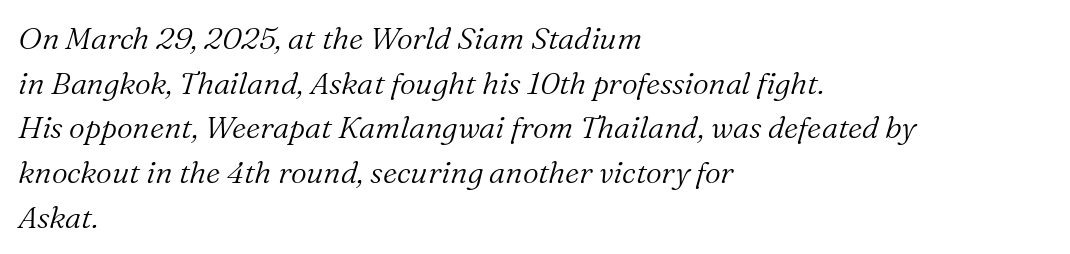
The image shows 31 px light serif type, italic (leaning right); set left-aligned, normal line spacing (1.44x), normal letter spacing, not underlined; medium stroke contrast and a medium x-height.
